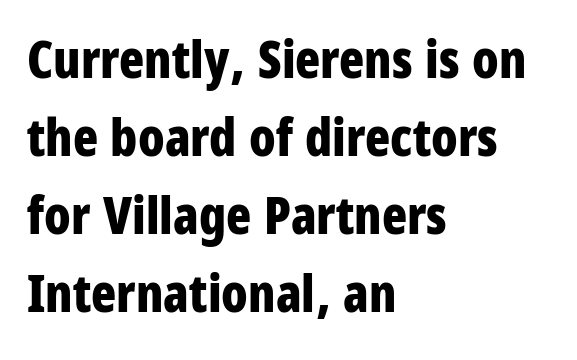
The image shows 52 px bold, condensed sans-serif type, upright; set left-aligned, normal line spacing (1.5x), normal letter spacing, not underlined; low stroke contrast and a large x-height.
